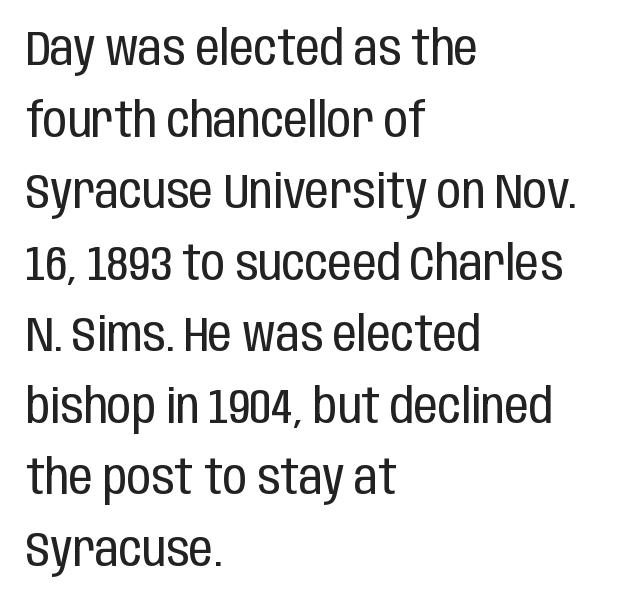
If you drew a line through each stem, it would be perfectly vertical. Weight class: somewhere from thin through regular. The rows are spaced the way most documents space them. Is this a sans? Yes — the strokes have no serifs. Typeset ragged right — the left edge is the straight one.
